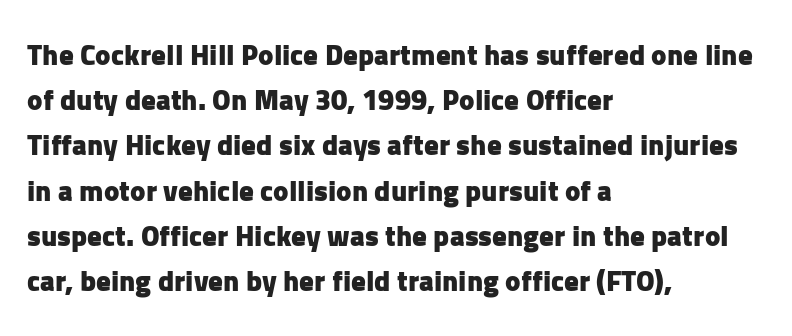
{"serif": "no", "italic": "no", "bold": "yes", "weight": "heavy", "width": "normal", "stroke_contrast": "low", "x_height": "medium", "monospaced": "no", "underline": "no", "align": "left", "line_spacing": "normal", "line_spacing_ratio": 1.56, "letter_spacing": "normal", "letter_spacing_em": 0.0, "glyph_px": 29}
